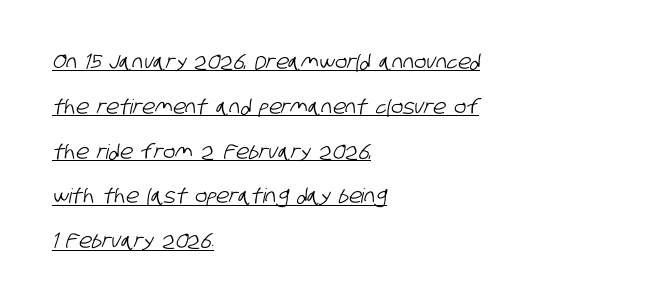
Q: Is the text underlined? A: Yes.
Q: How is the paragraph aligned? A: Left-aligned.
Q: Is the spacing between letters normal or unusually wide? A: Normal.
Q: Is the spacing between lines tight, normal or loose? A: Loose.
